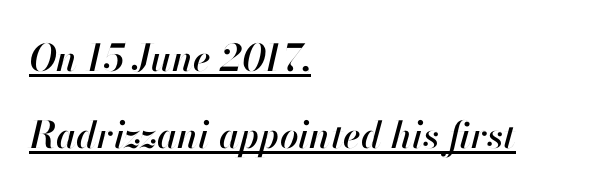
{"italic": "yes", "lean": "right", "slant_degrees": 13, "width": "normal", "stroke_contrast": "high", "x_height": "small", "monospaced": "no", "underline": "yes", "align": "left", "line_spacing": "loose", "line_spacing_ratio": 2.09, "letter_spacing": "normal", "letter_spacing_em": 0.0, "glyph_px": 37}
